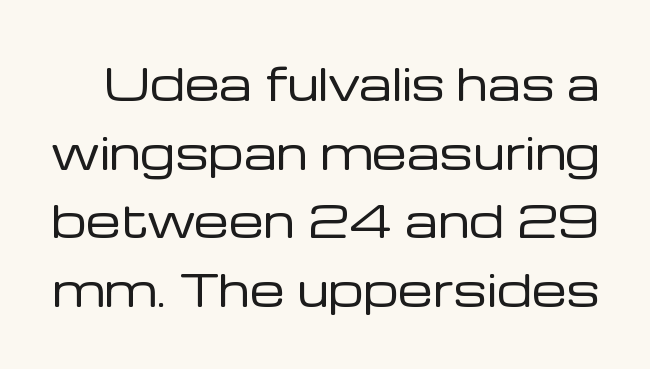
Is there much room between lines? A standard amount, neither cramped nor airy. No word sits above an underline. Spacing verdict: proportional, widths tailored to each character. This is the regular roman posture of the typeface. Letterform terminals end flat and unadorned throughout the passage.
